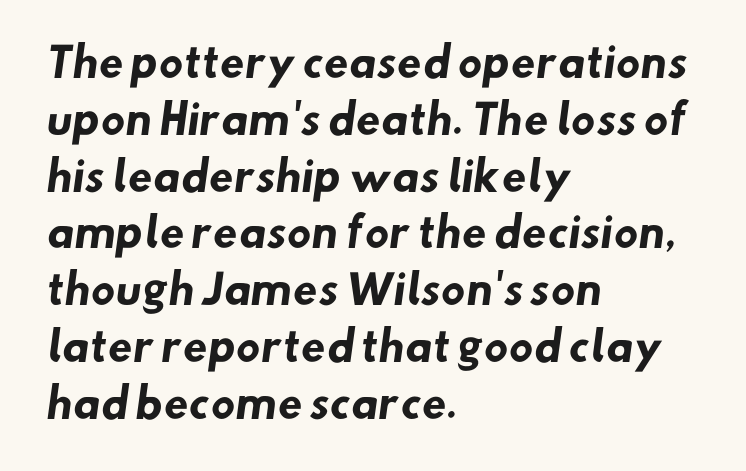
{"serif": "no", "bold": "yes", "weight": "heavy", "width": "normal", "stroke_contrast": "low", "x_height": "small", "monospaced": "no", "underline": "no", "align": "left", "line_spacing": "normal", "line_spacing_ratio": 1.42, "letter_spacing": "normal", "letter_spacing_em": 0.0, "glyph_px": 40}
